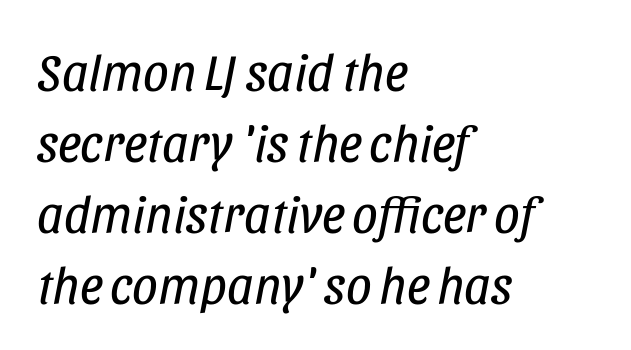
{"italic": "yes", "lean": "right", "slant_degrees": 11, "bold": "no", "weight": "regular", "width": "condensed", "stroke_contrast": "low", "x_height": "large", "monospaced": "no", "underline": "no", "align": "left", "line_spacing": "normal", "line_spacing_ratio": 1.39, "letter_spacing": "normal", "letter_spacing_em": 0.0, "glyph_px": 51}
